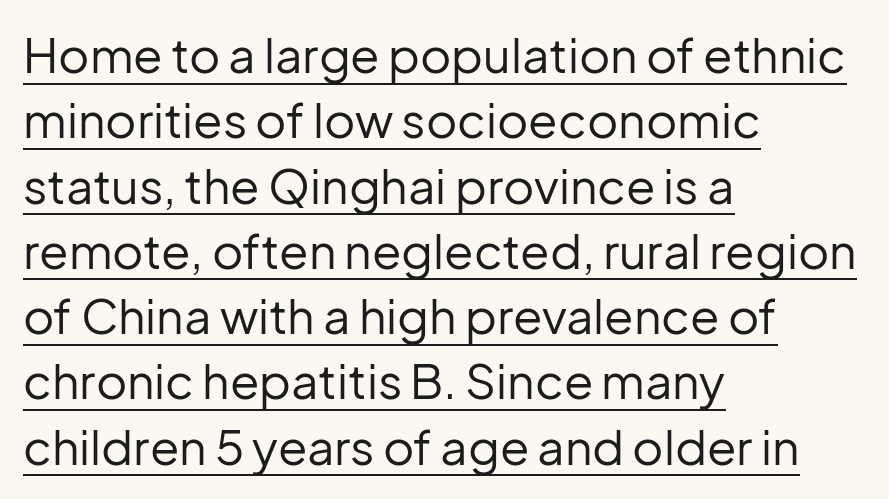
Q: Is the text bold? A: No.
Q: Is the text italic (slanted)? A: No, it is upright.
Q: Is the typeface a serif or a sans-serif typeface? A: Sans-serif.
Q: Is the text underlined? A: Yes.
Q: How is the paragraph aligned? A: Left-aligned.
Q: Is the spacing between letters normal or unusually wide? A: Normal.
Q: Is the spacing between lines tight, normal or loose? A: Normal.
Q: Width (condensed, normal, or wide)? A: Normal.
Q: Stroke contrast? A: Low.
Q: x-height? A: Medium.
Q: Monospaced? A: No.
